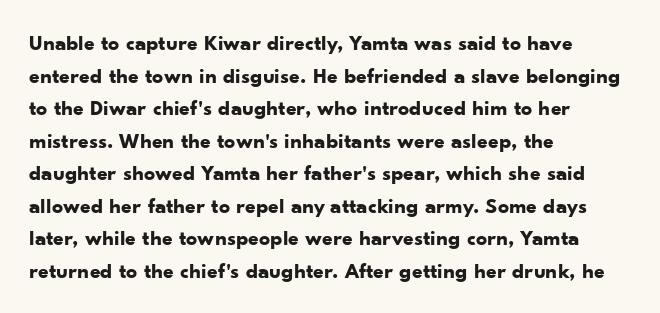
{"italic": "no", "bold": "yes", "underline": "no", "align": "left", "line_spacing": "normal", "line_spacing_ratio": 1.48, "letter_spacing": "normal", "letter_spacing_em": 0.0, "glyph_px": 22}
